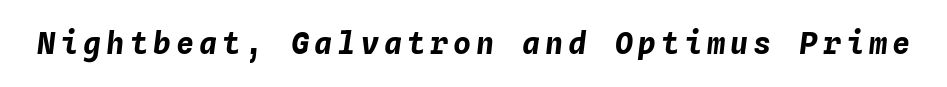
Q: Is the text bold? A: Yes.
Q: Is the text italic (slanted)? A: Yes, it leans right by about 4 degrees.
Q: Is the text underlined? A: No.
Q: Width (condensed, normal, or wide)? A: Normal.
Q: Stroke contrast? A: Low.
Q: x-height? A: Medium.
Q: Monospaced? A: Yes.
